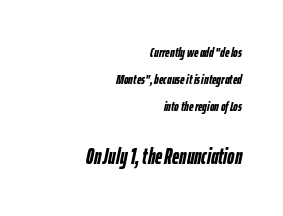
The passage shown begins with its smaller block and ends with its larger one. The zone under the glyphs is completely vacant. The leading is generous, giving the passage an open texture. The characters look thick and weighty, a clear bold. In CSS terms this would be text-align: right. Caption: standard tracking, unaltered.
